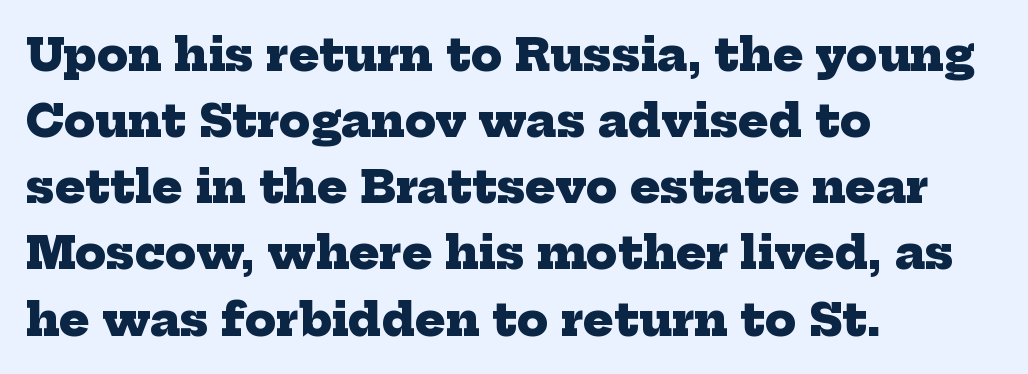
The tracking reads as untouched default to a designer's eye. Typesetter's note: full bold, strokes at maximum text heaviness. The foot of each line stays bare and open. The setting favours the left margin, as ordinary paragraphs usually do.
